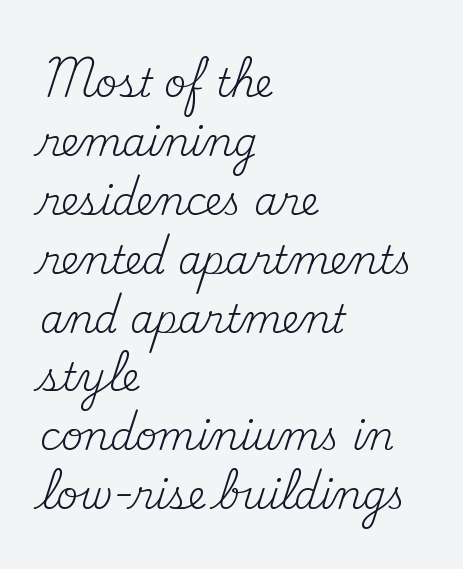
The image shows 38 px regular-weight serif type; set left-aligned, normal line spacing (1.55x), normal letter spacing, not underlined; medium stroke contrast and a small x-height.
